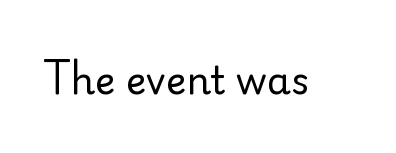
Q: Is the text bold? A: No.
Q: Is the text italic (slanted)? A: No, it is upright.
Q: Is the typeface a serif or a sans-serif typeface? A: Sans-serif.
Q: Is the text underlined? A: No.
Q: Is the spacing between letters normal or unusually wide? A: Normal.
Q: Width (condensed, normal, or wide)? A: Normal.
Q: Stroke contrast? A: Low.
Q: x-height? A: Small.
Q: Monospaced? A: No.
